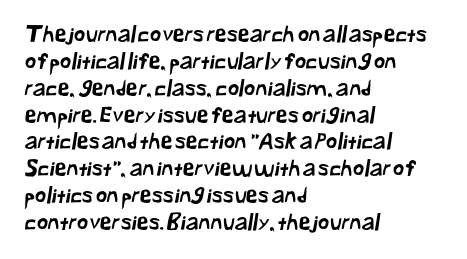
Underlining? Definitely not there. Does the copy run flush right? No — it runs flush left. Spacing between characters is what you'd get straight out of the box.
